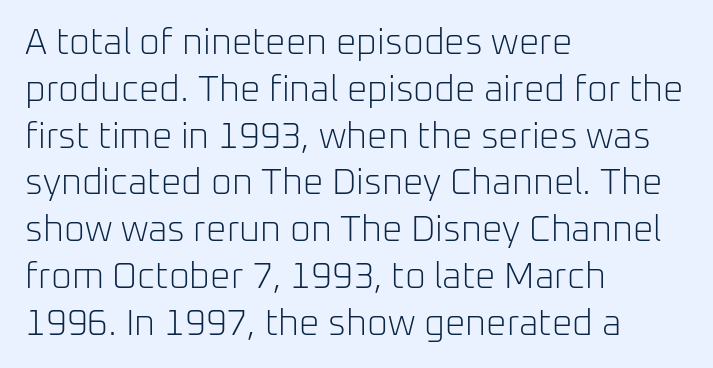
{"serif": "no", "italic": "no", "bold": "no", "weight": "light", "width": "normal", "stroke_contrast": "low", "x_height": "medium", "monospaced": "no", "underline": "no", "align": "left", "line_spacing": "normal", "line_spacing_ratio": 1.3, "letter_spacing": "normal", "letter_spacing_em": 0.0, "glyph_px": 36}
